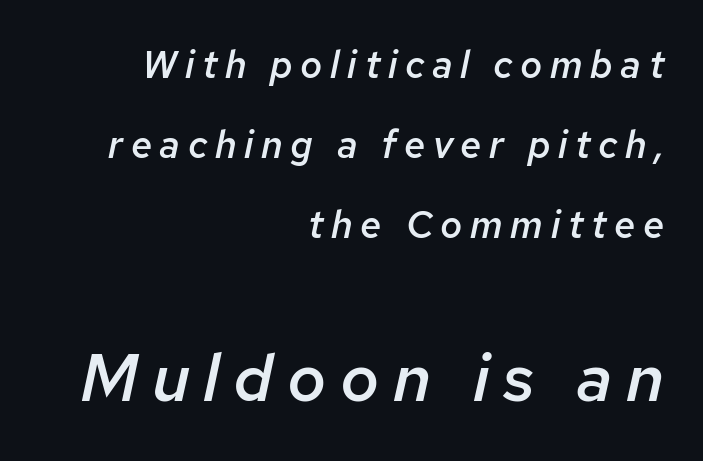
{"italic": "yes", "lean": "right", "slant_degrees": 12, "bold": "semi", "weight": "semibold", "width": "normal", "stroke_contrast": "low", "x_height": "medium", "monospaced": "no", "underline": "no", "align": "right", "line_spacing": "loose", "line_spacing_ratio": 2.1, "letter_spacing": "wide", "letter_spacing_em": 0.2, "larger_block": "second", "size_ratio": 1.76, "glyph_px": 67}
